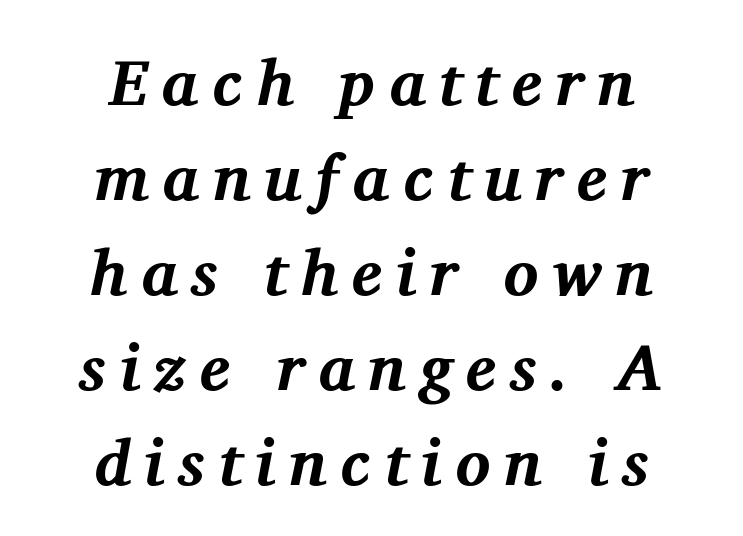
Bare-footed words on every line. A typesetter would call this proportional, since set widths differ per character. Words appear elongated and porous because spacing is wide. Both edges are ragged and mirror each other, which tells us the setting is centered. Leading: standard. Characters are canted at an angle relative to the baseline's perpendicular.
